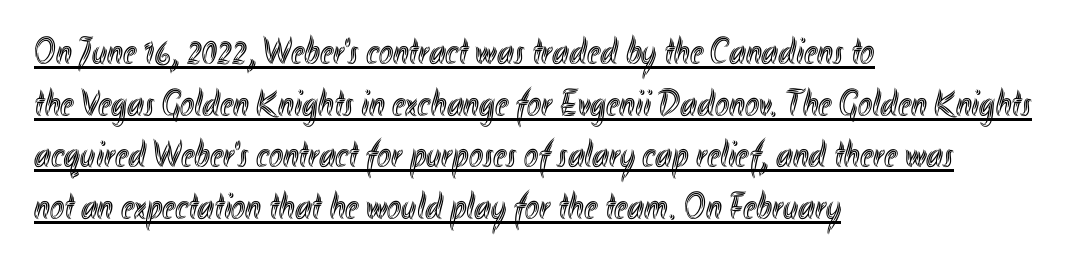
Q: Is the text italic (slanted)? A: Yes.
Q: Is the text underlined? A: Yes.
Q: How is the paragraph aligned? A: Left-aligned.
Q: Is the spacing between letters normal or unusually wide? A: Normal.
Q: Is the spacing between lines tight, normal or loose? A: Normal.
Q: Width (condensed, normal, or wide)? A: Condensed.
Q: x-height? A: Small.
Q: Monospaced? A: No.
